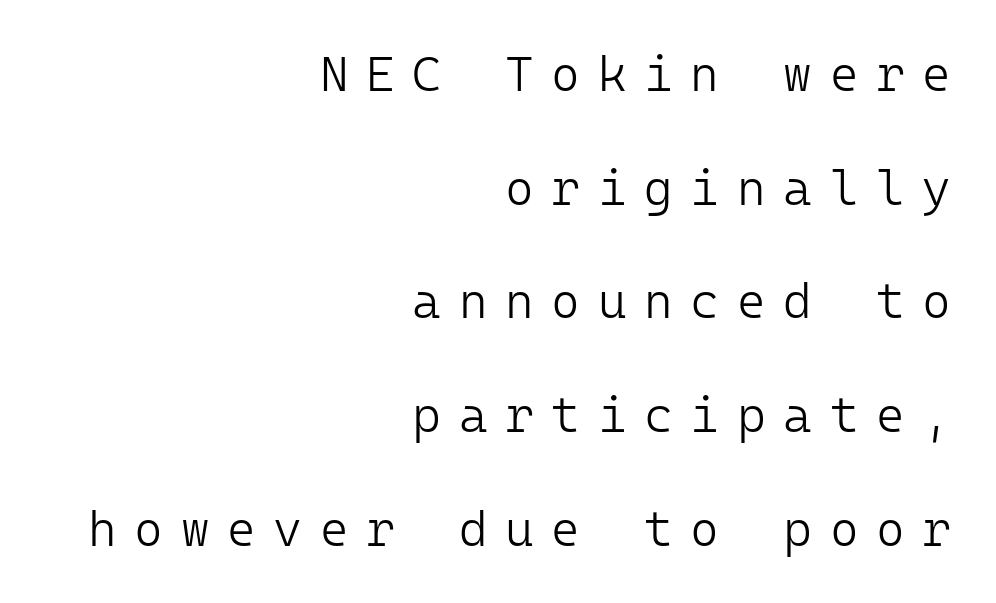
Notice the wide empty band between every row — that's loose leading. Vertical stems look standard width or narrower in stroke. Spacing verdict: monospaced, one width for all characters. This rendering features lettering with no underline.
